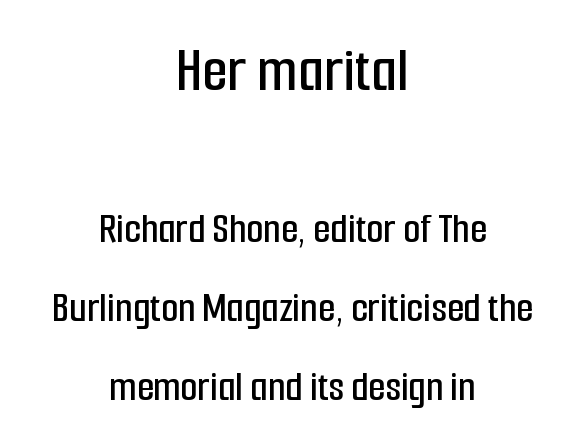
The first block has been scaled up relative to the second. The passage shown is typeset with a sans-serif family. Glyph-to-glyph distance matches everyday printed text. Only glyphs here, with clear space below each row. The text block is weighted toward neither margin, spreading evenly from the middle.
